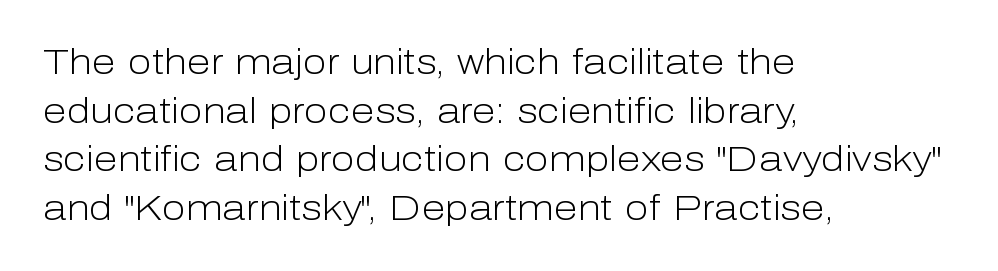
{"serif": "no", "italic": "no", "bold": "no", "weight": "light", "width": "normal", "stroke_contrast": "low", "x_height": "medium", "monospaced": "no", "underline": "no", "align": "left", "line_spacing": "normal", "line_spacing_ratio": 1.39, "letter_spacing": "normal", "letter_spacing_em": 0.0, "glyph_px": 35}
